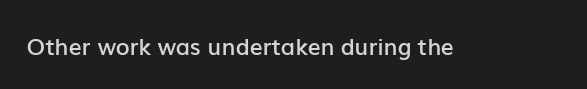
{"italic": "no", "bold": "semi", "underline": "no", "letter_spacing": "normal", "letter_spacing_em": 0.0, "glyph_px": 23}
